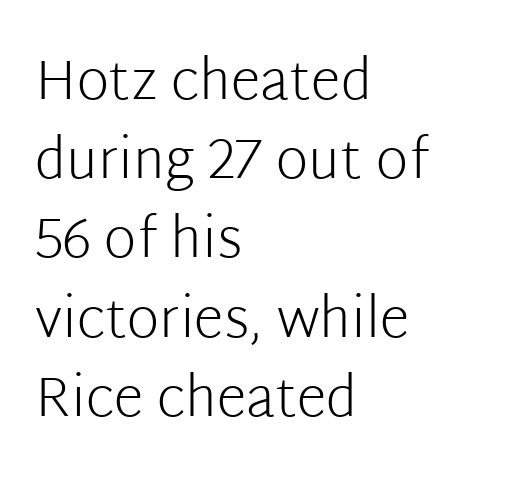
The glyphs in this specimen are sans serif. Only glyphs here, with clear space below each row. If you drew a ruler down the left edge, every line would touch it. The letterforms sit shoulder to shoulder at normal distance. This is not heavy type; no bold has been used. Spacing verdict: proportional, widths tailored to each character.
